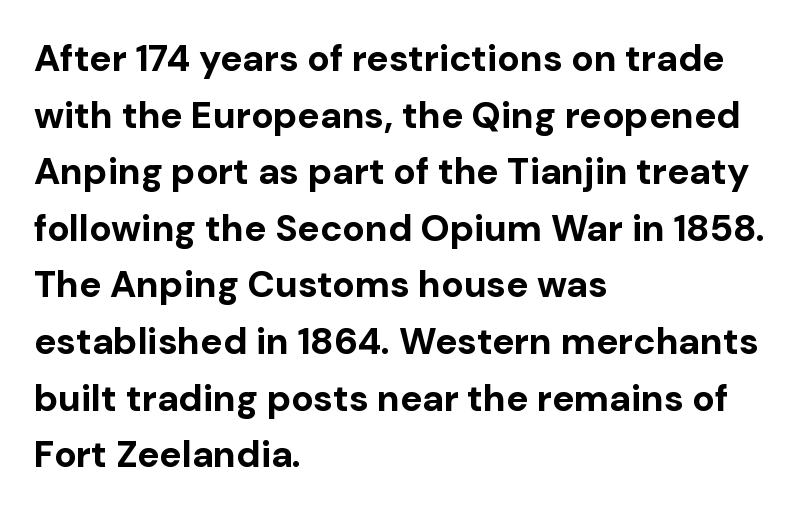
Q: Is the text bold? A: Yes.
Q: Is the text italic (slanted)? A: No, it is upright.
Q: Is the typeface a serif or a sans-serif typeface? A: Sans-serif.
Q: Is the text underlined? A: No.
Q: How is the paragraph aligned? A: Left-aligned.
Q: Is the spacing between letters normal or unusually wide? A: Normal.
Q: Is the spacing between lines tight, normal or loose? A: Normal.
Q: Width (condensed, normal, or wide)? A: Normal.
Q: Stroke contrast? A: Low.
Q: x-height? A: Medium.
Q: Monospaced? A: No.
